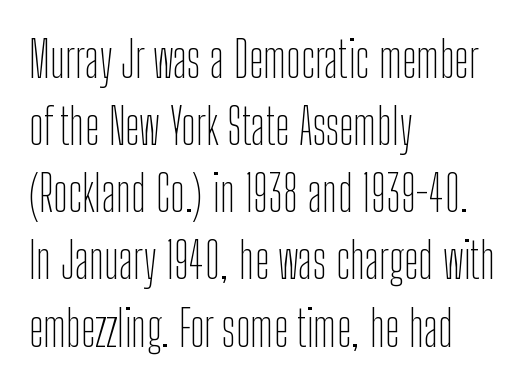
The image shows 49 px thin, condensed sans-serif type, upright; set left-aligned, normal line spacing (1.37x), normal letter spacing, not underlined; low stroke contrast and a medium x-height.
